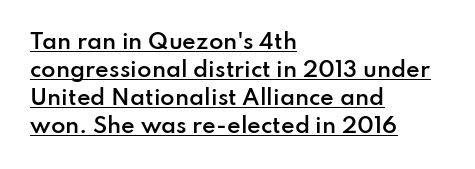
Decoration check: the copy is underlined. Heft: intermediate — a semibold. Regarding leading, the lines here are spaced in the standard way. The axis of the letterforms is exactly vertical. All the whitespace from short lines collects on the right. In terms of letterspacing, this is plain default setting.
